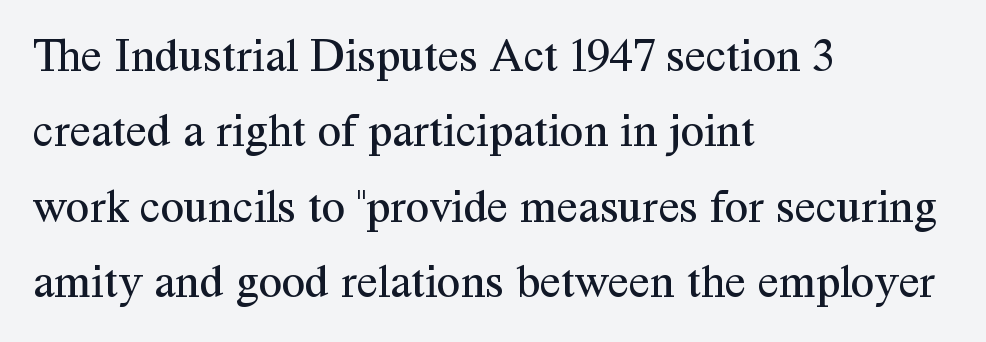
Descenders hang freely into open space. One-word summary of the alignment: left. Compared with typical body copy, the letter spacing here is the same. The rendering uses natural spacing where letterforms have individual widths.
